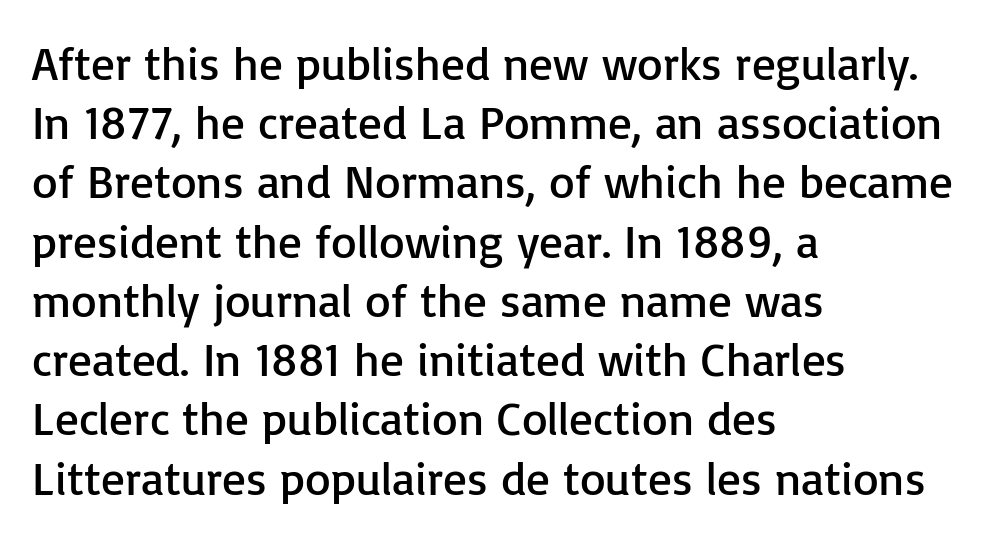
The image shows 47 px regular-weight sans-serif type, upright; set left-aligned, normal line spacing (1.26x), normal letter spacing, not underlined; low stroke contrast and a medium x-height.
